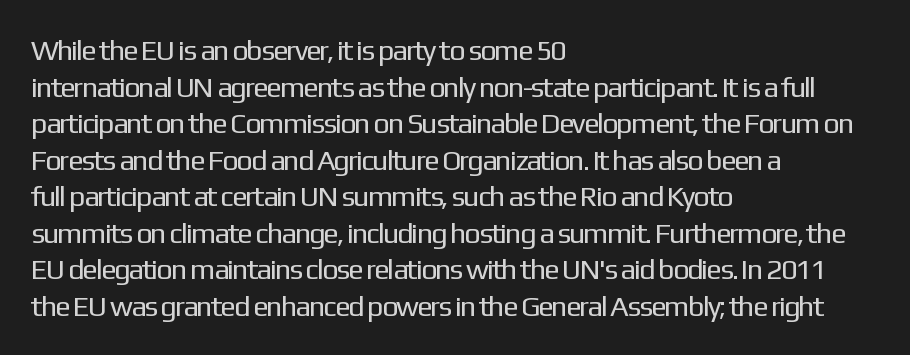
Q: Is the text bold? A: No.
Q: Is the text italic (slanted)? A: No, it is upright.
Q: Is the typeface a serif or a sans-serif typeface? A: Sans-serif.
Q: Is the text underlined? A: No.
Q: How is the paragraph aligned? A: Left-aligned.
Q: Is the spacing between letters normal or unusually wide? A: Normal.
Q: Is the spacing between lines tight, normal or loose? A: Normal.
Q: Width (condensed, normal, or wide)? A: Normal.
Q: Stroke contrast? A: Low.
Q: x-height? A: Medium.
Q: Monospaced? A: No.
